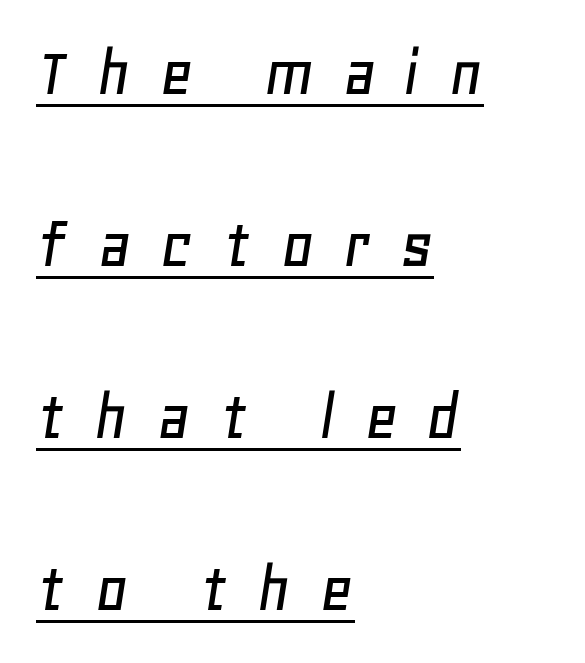
The image shows 72 px text type, italic (leaning right); set left-aligned, loose line spacing (2.39x), unusually wide letter spacing (+0.39 em), underlined; low stroke contrast and a large x-height.
